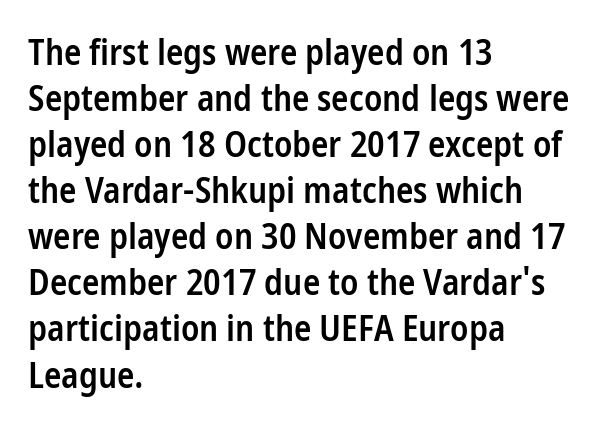
Q: Is the text bold? A: Semi-bold.
Q: Is the text italic (slanted)? A: No, it is upright.
Q: Is the typeface a serif or a sans-serif typeface? A: Sans-serif.
Q: Is the text underlined? A: No.
Q: How is the paragraph aligned? A: Left-aligned.
Q: Is the spacing between letters normal or unusually wide? A: Normal.
Q: Is the spacing between lines tight, normal or loose? A: Normal.
Q: Width (condensed, normal, or wide)? A: Condensed.
Q: Stroke contrast? A: Low.
Q: x-height? A: Medium.
Q: Monospaced? A: No.
